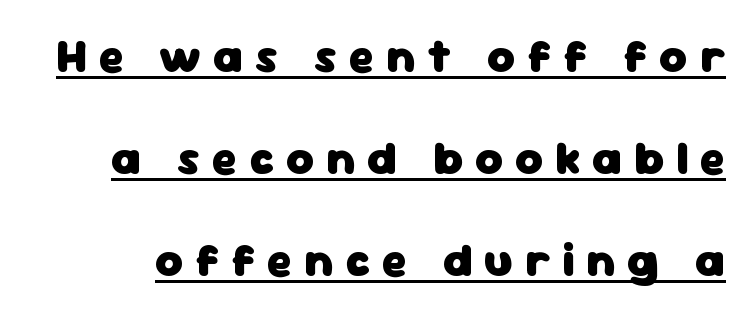
Q: Is the text bold? A: Yes.
Q: Is the text italic (slanted)? A: No, it is upright.
Q: Is the typeface a serif or a sans-serif typeface? A: Sans-serif.
Q: Is the text underlined? A: Yes.
Q: Is the spacing between letters normal or unusually wide? A: Unusually wide.
Q: Is the spacing between lines tight, normal or loose? A: Loose.
Q: Width (condensed, normal, or wide)? A: Normal.
Q: Stroke contrast? A: Low.
Q: x-height? A: Medium.
Q: Monospaced? A: No.
